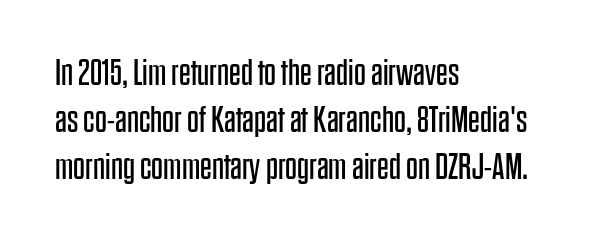
{"serif": "no", "italic": "no", "bold": "no", "weight": "regular", "width": "condensed", "stroke_contrast": "low", "x_height": "large", "monospaced": "no", "underline": "no", "align": "left", "line_spacing": "normal", "line_spacing_ratio": 1.27, "letter_spacing": "normal", "letter_spacing_em": 0.0, "glyph_px": 37}
